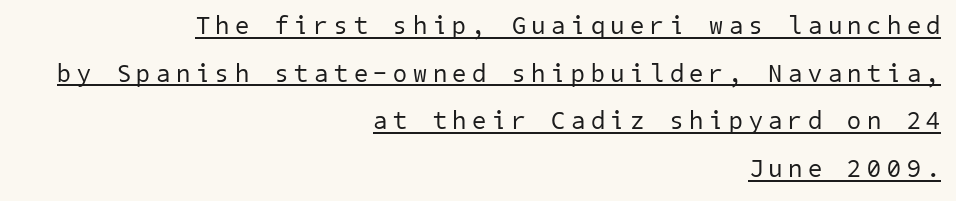
{"bold": "no", "underline": "yes", "align": "right", "line_spacing": "loose", "line_spacing_ratio": 1.91, "letter_spacing": "wide", "letter_spacing_em": 0.24, "glyph_px": 25}
